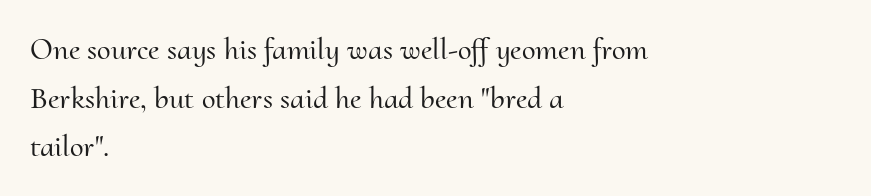
{"serif": "yes", "italic": "no", "width": "normal", "stroke_contrast": "medium", "x_height": "small", "monospaced": "no", "underline": "no", "align": "left", "line_spacing": "normal", "line_spacing_ratio": 1.57, "letter_spacing": "normal", "letter_spacing_em": 0.0, "glyph_px": 31}
